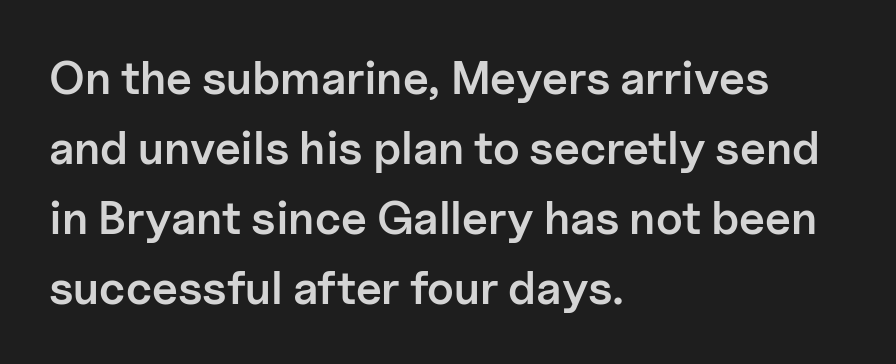
Q: Is the text bold? A: Semi-bold.
Q: Is the text italic (slanted)? A: No, it is upright.
Q: Is the typeface a serif or a sans-serif typeface? A: Sans-serif.
Q: Is the text underlined? A: No.
Q: How is the paragraph aligned? A: Left-aligned.
Q: Is the spacing between letters normal or unusually wide? A: Normal.
Q: Is the spacing between lines tight, normal or loose? A: Normal.
Q: Width (condensed, normal, or wide)? A: Normal.
Q: Stroke contrast? A: Low.
Q: x-height? A: Medium.
Q: Monospaced? A: No.
